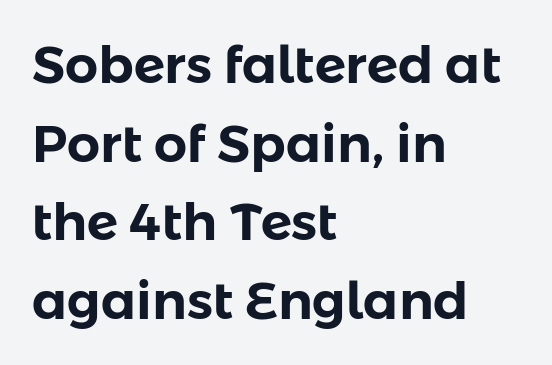
The image shows 52 px sans-serif type, upright; set left-aligned, normal line spacing (1.51x), normal letter spacing, not underlined; low stroke contrast and a medium x-height.
